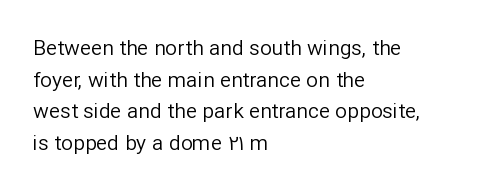
The image shows 21 px text type, upright; set left-aligned, normal line spacing (1.51x), normal letter spacing, not underlined.
